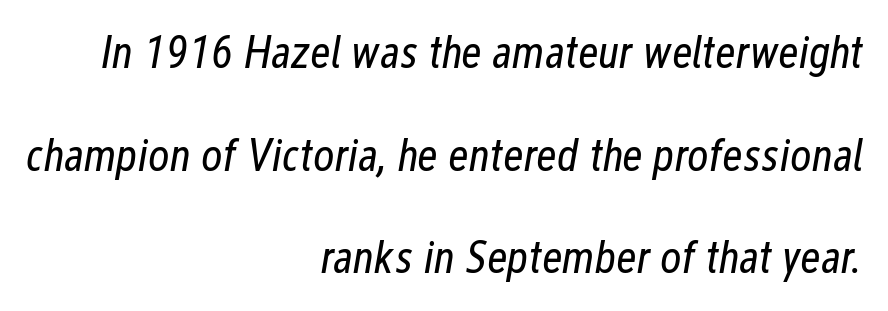
Q: Is the text bold? A: No.
Q: Is the text italic (slanted)? A: Yes, it leans right by about 12 degrees.
Q: Is the text underlined? A: No.
Q: How is the paragraph aligned? A: Right-aligned.
Q: Is the spacing between letters normal or unusually wide? A: Normal.
Q: Is the spacing between lines tight, normal or loose? A: Loose.
Q: Width (condensed, normal, or wide)? A: Condensed.
Q: Stroke contrast? A: Low.
Q: x-height? A: Medium.
Q: Monospaced? A: No.
